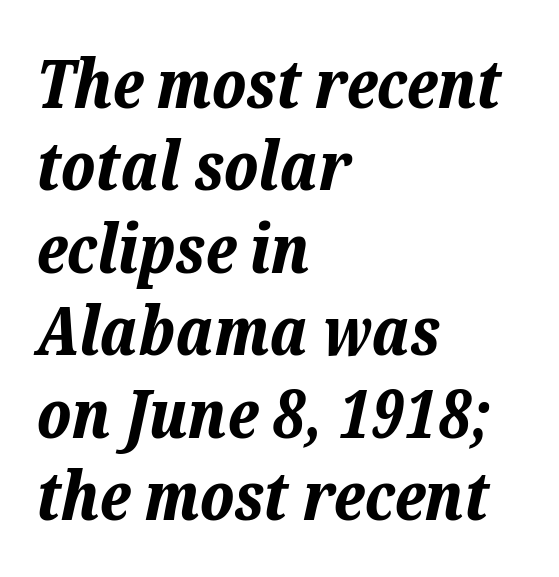
There is no visible air inserted between adjacent glyphs. This sample uses an oblique cut, with every glyph tilted off the vertical. All the whitespace from short lines collects on the right. Typesetter's note: full bold, strokes at maximum text heaviness. Any mark beneath the type? The region is blank.
